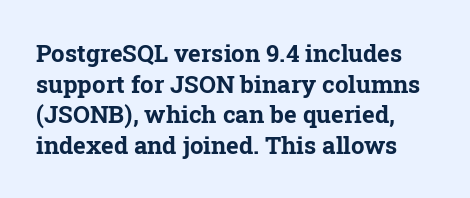
{"italic": "no", "bold": "yes", "underline": "no", "line_spacing": "normal", "line_spacing_ratio": 1.28, "letter_spacing": "normal", "letter_spacing_em": 0.0, "glyph_px": 24}
